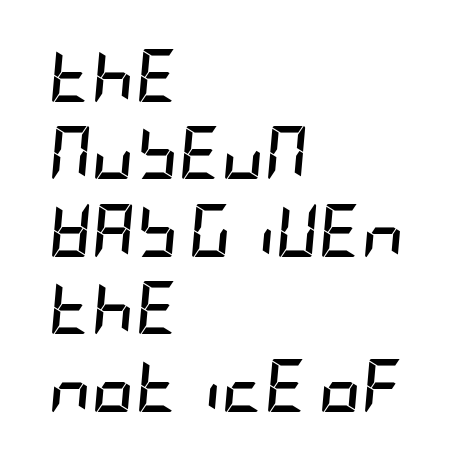
The image shows 53 px semibold, condensed type, italic (leaning right); set left-aligned, normal line spacing (1.46x), normal letter spacing, not underlined; low stroke contrast and a large x-height.
